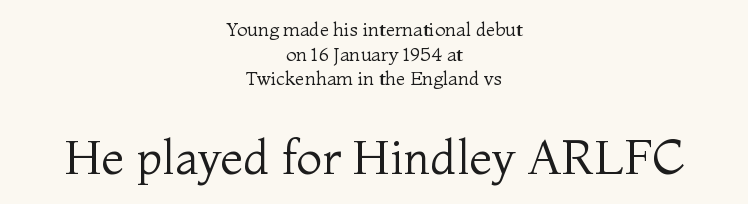
The image shows 47 px regular-weight serif type, upright; set centered, normal line spacing (1.29x), normal letter spacing, not underlined; the second (bottom) block is 2.47x larger; medium stroke contrast and a medium x-height.
